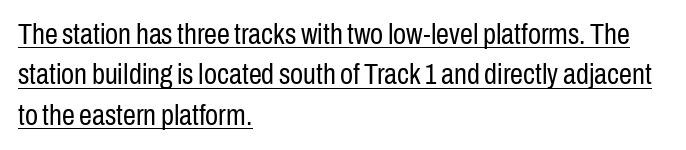
{"serif": "no", "italic": "no", "bold": "no", "weight": "regular", "width": "condensed", "stroke_contrast": "low", "x_height": "medium", "monospaced": "no", "underline": "yes", "align": "left", "line_spacing": "normal", "line_spacing_ratio": 1.39, "letter_spacing": "normal", "letter_spacing_em": 0.0, "glyph_px": 29}
